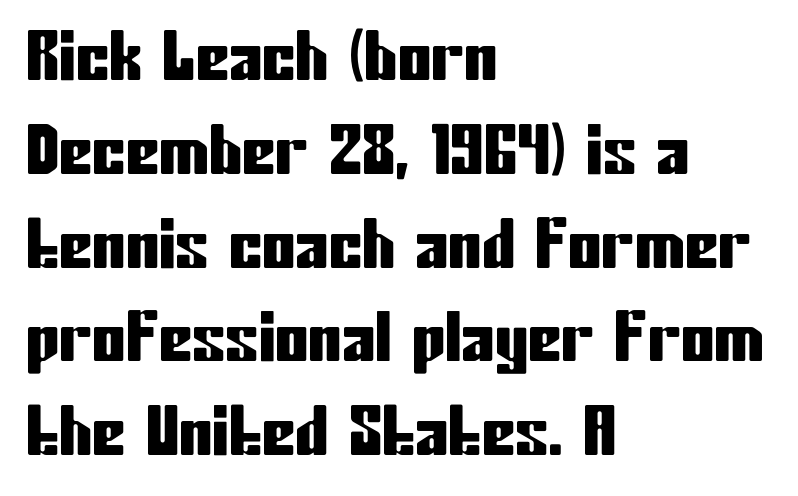
This rendering uses left alignment, leaving the right contour irregular. Bare-footed words on every line. Style check: upright. Font category for this specimen: sans-serif.
